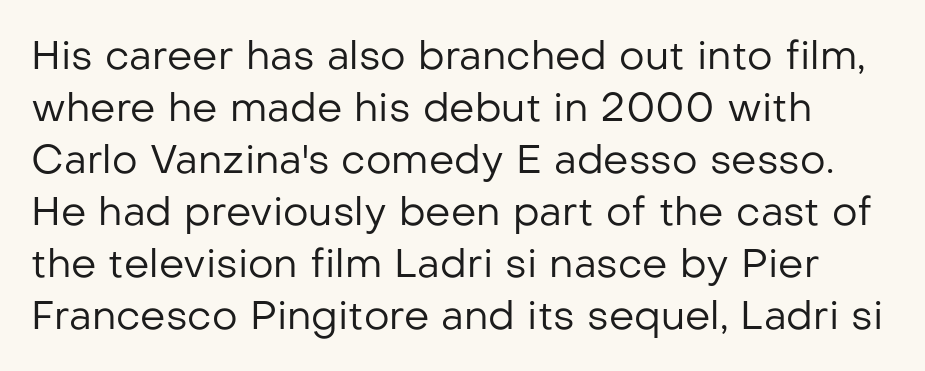
The image shows 40 px regular-weight sans-serif type, upright; set normal line spacing (1.3x), normal letter spacing, not underlined; low stroke contrast and a medium x-height.
